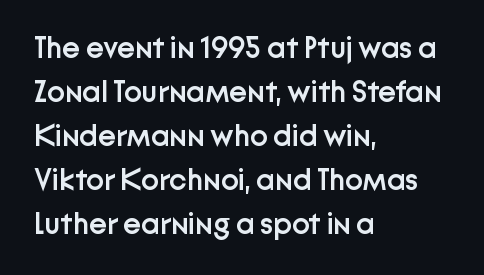
Q: Is the text bold? A: Semi-bold.
Q: Is the text italic (slanted)? A: No, it is upright.
Q: Is the typeface a serif or a sans-serif typeface? A: Sans-serif.
Q: Is the text underlined? A: No.
Q: How is the paragraph aligned? A: Left-aligned.
Q: Is the spacing between letters normal or unusually wide? A: Normal.
Q: Is the spacing between lines tight, normal or loose? A: Normal.
Q: Width (condensed, normal, or wide)? A: Normal.
Q: Stroke contrast? A: Low.
Q: x-height? A: Medium.
Q: Monospaced? A: No.
